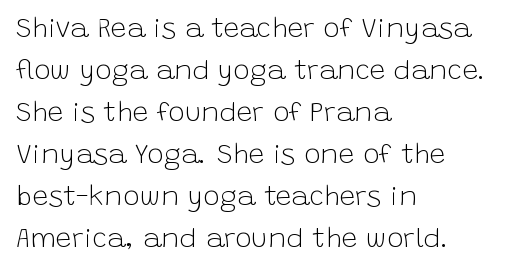
The image shows 28 px light sans-serif type, upright; set left-aligned, normal line spacing (1.5x), normal letter spacing, not underlined; low stroke contrast and a large x-height.
